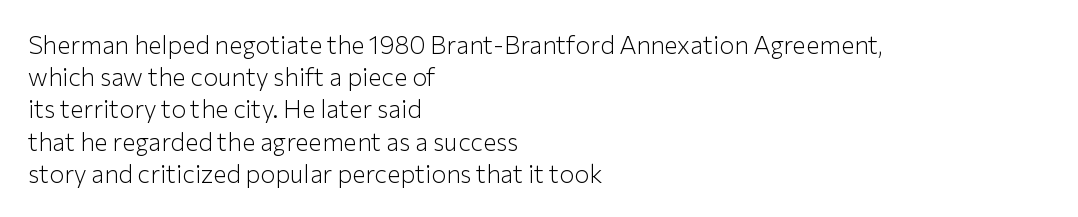
{"italic": "no", "bold": "no", "underline": "no", "align": "left", "line_spacing": "normal", "line_spacing_ratio": 1.29, "letter_spacing": "normal", "letter_spacing_em": 0.0, "glyph_px": 25}
